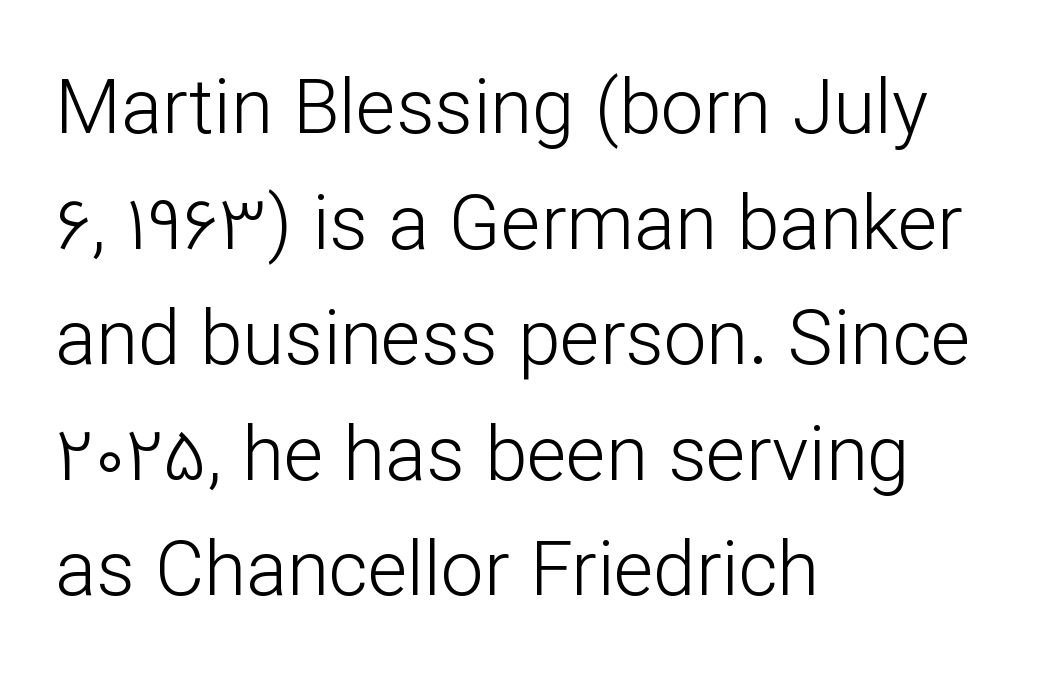
This is sans-serif lettering, the kind often seen on screens and signage. Each letter keeps its own natural width here, so spacing adapts to shape. The font sits on the lighter half of the weight spectrum, regular included. Interline gaps are of average width in this sample. This is the regular roman posture of the typeface. Students, note that the glyphs here touch the page at normal intervals.
